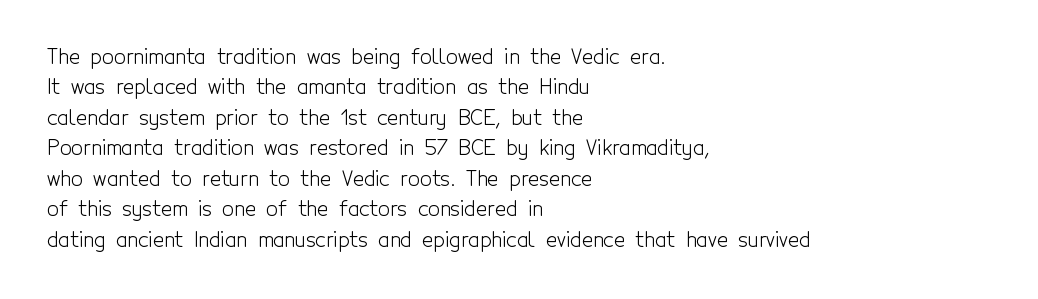
Letter spacing: default. Ink coverage per letter is moderate at most. The rag falls on the right side of this text block. Descenders are the only things crossing below the line. This block has exactly the height ordinary leading produces. This is the regular roman posture of the typeface.
